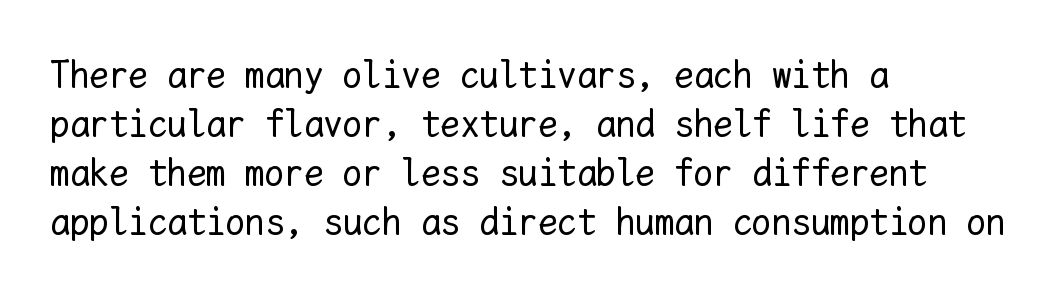
{"italic": "no", "bold": "no", "weight": "regular", "width": "normal", "stroke_contrast": "low", "x_height": "medium", "monospaced": "yes", "underline": "no", "align": "left", "line_spacing": "normal", "line_spacing_ratio": 1.26, "letter_spacing": "normal", "letter_spacing_em": 0.0, "glyph_px": 39}
